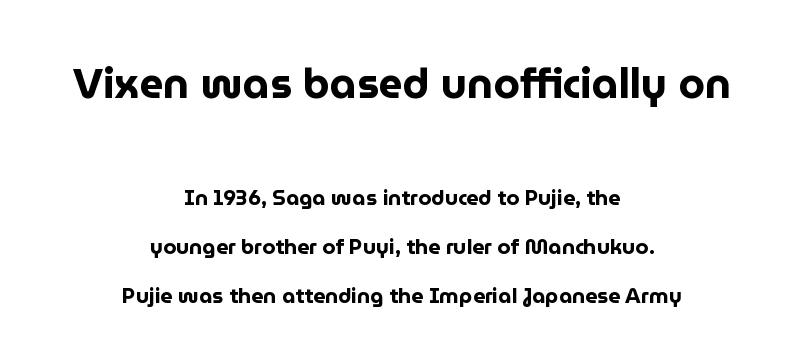
Q: Is the text bold? A: Yes.
Q: Is the text italic (slanted)? A: No, it is upright.
Q: Is the typeface a serif or a sans-serif typeface? A: Sans-serif.
Q: Is the text underlined? A: No.
Q: How is the paragraph aligned? A: Centered.
Q: Is the spacing between letters normal or unusually wide? A: Normal.
Q: Is the spacing between lines tight, normal or loose? A: Loose.
Q: Which block of text is set in a larger size, the first (top) or the second (bottom)? A: The first (top) one.
Q: Width (condensed, normal, or wide)? A: Normal.
Q: Stroke contrast? A: Low.
Q: x-height? A: Medium.
Q: Monospaced? A: No.
